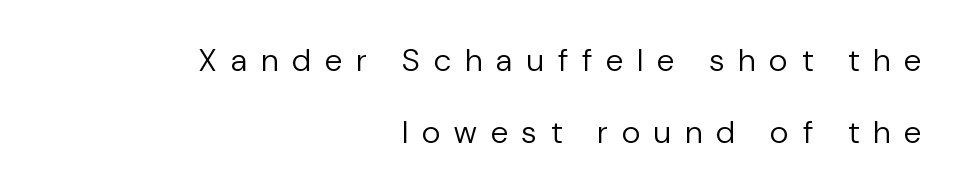
The image shows 32 px regular-weight sans-serif type, upright; set right-aligned, loose line spacing (2.25x), unusually wide letter spacing (+0.45 em), not underlined; low stroke contrast and a medium x-height.
